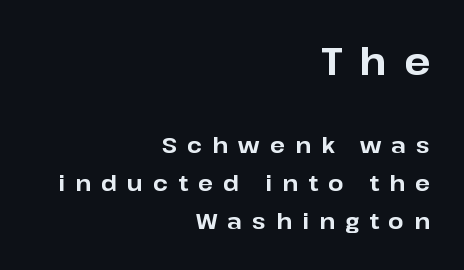
{"serif": "no", "italic": "no", "bold": "yes", "weight": "bold", "width": "normal", "stroke_contrast": "low", "x_height": "medium", "monospaced": "no", "underline": "no", "align": "right", "line_spacing_ratio": 1.71, "letter_spacing": "wide", "letter_spacing_em": 0.46, "larger_block": "first", "size_ratio": 1.73, "glyph_px": 38}
